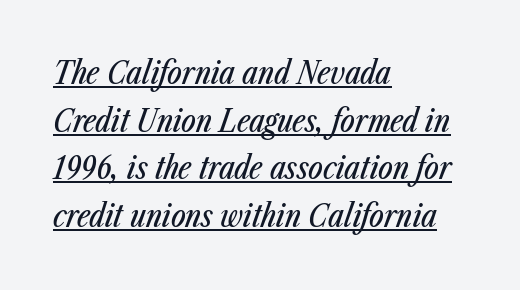
The letters are slanted; this is an italic face. Looks like regular typesetting: each glyph gets only the width it needs. The words here are underlined. The rendering uses a moderate line-height, typical for paragraphs. If you drew a ruler down the left edge, every line would touch it.
